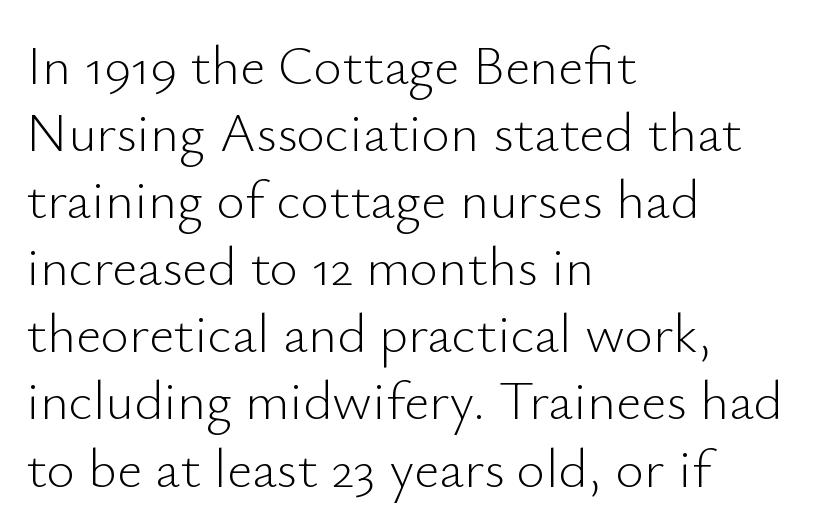
Caption: standard tracking, unaltered. This sample is left-justified, so line endings fall wherever the words run out. Notice how the stems are strictly vertical — no italics here. Honestly, there is no underline to notice here at all. Heft: none added — not bold.
